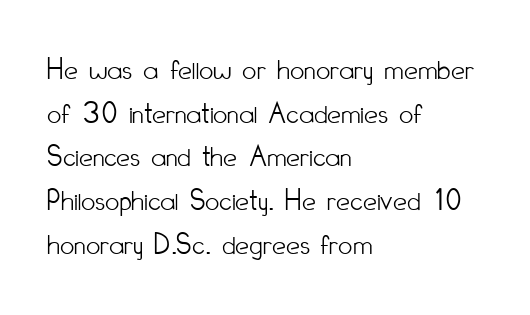
{"serif": "no", "italic": "no", "bold": "no", "weight": "light", "width": "condensed", "stroke_contrast": "low", "x_height": "small", "monospaced": "no", "underline": "no", "align": "left", "line_spacing": "normal", "line_spacing_ratio": 1.41, "letter_spacing": "normal", "letter_spacing_em": 0.0, "glyph_px": 31}
